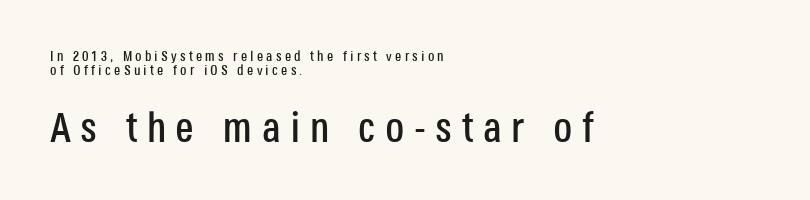
{"serif": "no", "italic": "no", "width": "condensed", "stroke_contrast": "low", "x_height": "large", "monospaced": "no", "underline": "no", "align": "left", "line_spacing": "tight", "line_spacing_ratio": 0.97, "letter_spacing": "wide", "letter_spacing_em": 0.23, "larger_block": "second", "size_ratio": 3.0, "glyph_px": 42}
